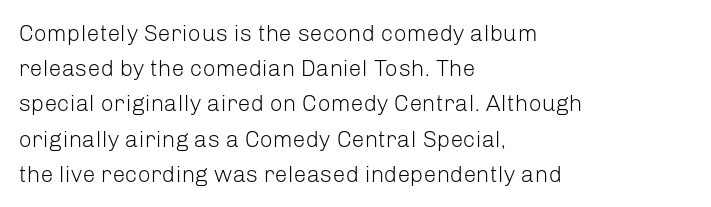
A typesetter would call this leading conventional body-copy spacing. Casual observation: everything's shoved over to the left. Counters stay open thanks to moderate or lighter strokes. The lettering stays uniformly vertical, giving the passage a roman look. No extra tracking has been applied to these lines. The gap between lines stays unmarked.
